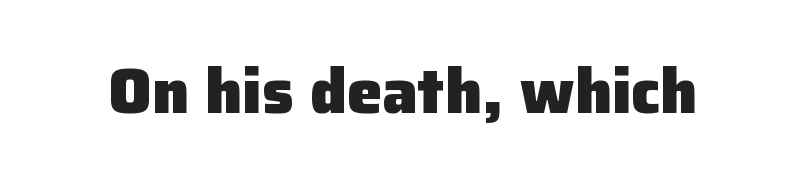
{"serif": "no", "italic": "no", "bold": "yes", "weight": "heavy", "width": "normal", "stroke_contrast": "low", "x_height": "medium", "monospaced": "no", "underline": "no", "letter_spacing": "normal", "letter_spacing_em": 0.0, "glyph_px": 63}
